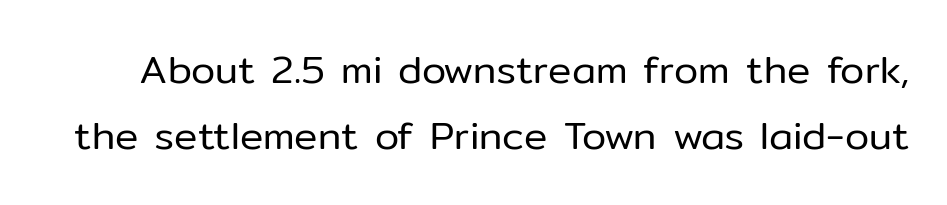
{"serif": "no", "italic": "no", "bold": "no", "weight": "regular", "width": "normal", "stroke_contrast": "low", "x_height": "medium", "monospaced": "no", "underline": "no", "line_spacing": "normal", "line_spacing_ratio": 1.7, "letter_spacing": "normal", "letter_spacing_em": 0.0, "glyph_px": 39}
